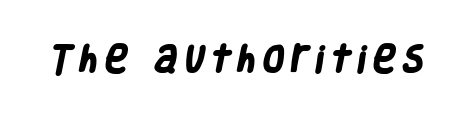
The typesetting leans heavy: a genuine bold. Words appear elongated and porous because spacing is wide. The rendering uses natural spacing where letterforms have individual widths. Glance below the letters and you will spot only blank space. Regarding serifs, this sample does without them.
